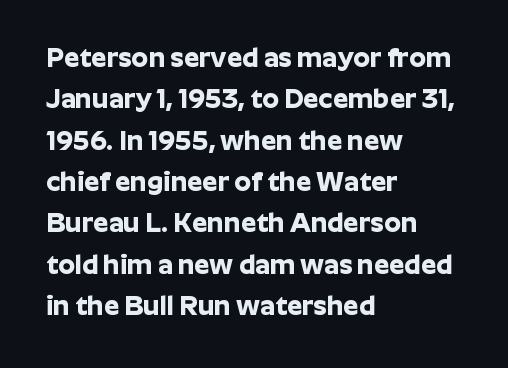
{"italic": "no", "bold": "yes", "underline": "no", "align": "left", "line_spacing": "normal", "line_spacing_ratio": 1.53, "letter_spacing": "normal", "letter_spacing_em": 0.0, "glyph_px": 27}
